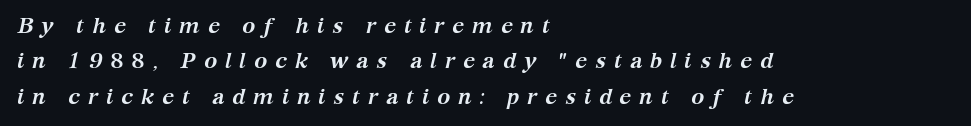
Q: Is the text bold? A: Yes.
Q: Is the text italic (slanted)? A: Yes, it leans right by about 12 degrees.
Q: Is the text underlined? A: No.
Q: How is the paragraph aligned? A: Left-aligned.
Q: Is the spacing between letters normal or unusually wide? A: Unusually wide.
Q: Is the spacing between lines tight, normal or loose? A: Normal.
